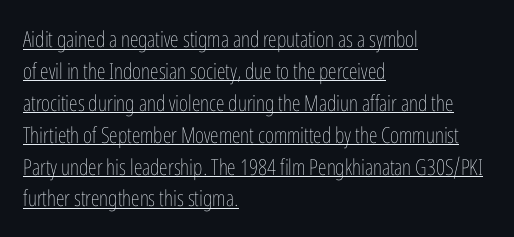
The image shows 22 px text type, upright; set left-aligned, normal line spacing (1.45x), normal letter spacing, underlined.
